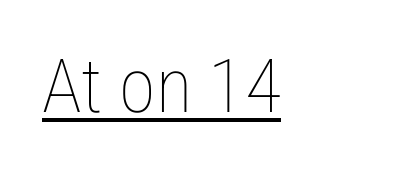
{"italic": "no", "bold": "no", "weight": "thin", "width": "condensed", "stroke_contrast": "low", "x_height": "medium", "monospaced": "no", "underline": "yes", "letter_spacing": "normal", "letter_spacing_em": 0.0, "glyph_px": 75}
